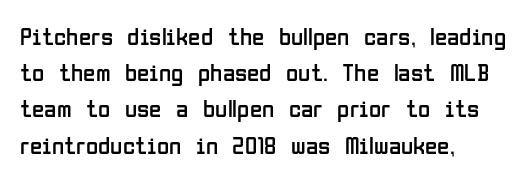
{"italic": "no", "bold": "no", "underline": "no", "align": "left", "line_spacing": "normal", "line_spacing_ratio": 1.45, "letter_spacing": "normal", "letter_spacing_em": 0.0, "glyph_px": 25}
